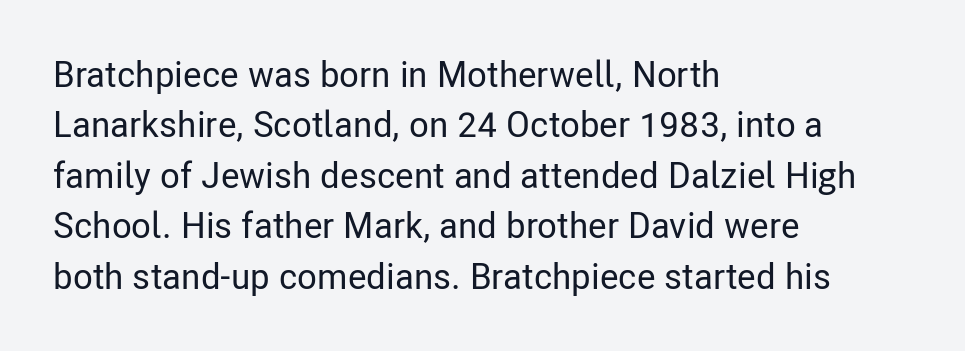
Q: Is the text italic (slanted)? A: No, it is upright.
Q: Is the typeface a serif or a sans-serif typeface? A: Sans-serif.
Q: Is the text underlined? A: No.
Q: How is the paragraph aligned? A: Left-aligned.
Q: Is the spacing between letters normal or unusually wide? A: Normal.
Q: Is the spacing between lines tight, normal or loose? A: Normal.
Q: Width (condensed, normal, or wide)? A: Condensed.
Q: Stroke contrast? A: Low.
Q: x-height? A: Medium.
Q: Monospaced? A: No.
